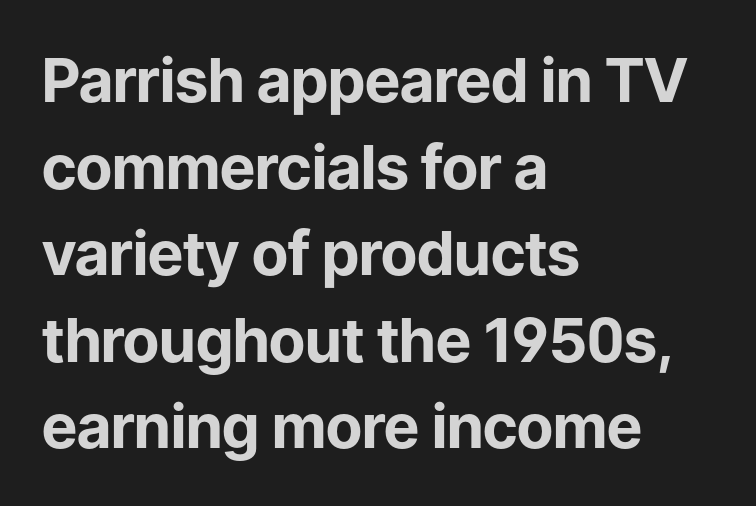
Q: Is the text bold? A: Yes.
Q: Is the text italic (slanted)? A: No, it is upright.
Q: Is the typeface a serif or a sans-serif typeface? A: Sans-serif.
Q: Is the text underlined? A: No.
Q: How is the paragraph aligned? A: Left-aligned.
Q: Is the spacing between letters normal or unusually wide? A: Normal.
Q: Is the spacing between lines tight, normal or loose? A: Normal.
Q: Width (condensed, normal, or wide)? A: Normal.
Q: Stroke contrast? A: Low.
Q: x-height? A: Medium.
Q: Monospaced? A: No.
